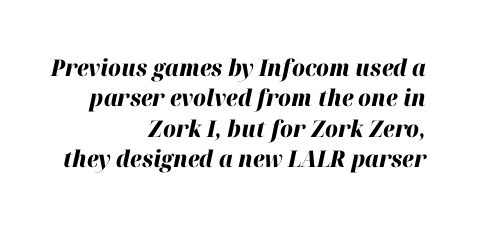
The image shows 23 px bold type, italic (leaning right); set right-aligned, normal line spacing (1.32x), normal letter spacing, not underlined.
